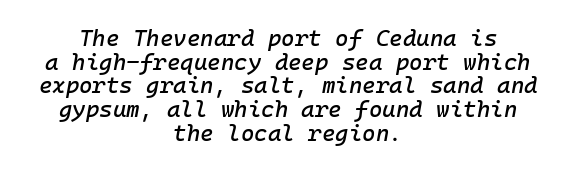
Q: Is the text italic (slanted)? A: Yes, it leans right by about 10 degrees.
Q: Is the text underlined? A: No.
Q: How is the paragraph aligned? A: Centered.
Q: Is the spacing between letters normal or unusually wide? A: Normal.
Q: Is the spacing between lines tight, normal or loose? A: Tight.
